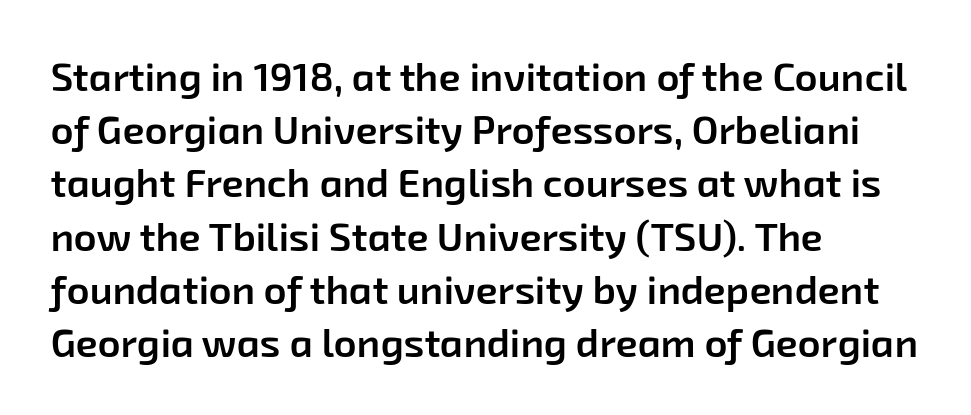
Q: Is the text bold? A: Semi-bold.
Q: Is the typeface a serif or a sans-serif typeface? A: Sans-serif.
Q: Is the text underlined? A: No.
Q: How is the paragraph aligned? A: Left-aligned.
Q: Is the spacing between letters normal or unusually wide? A: Normal.
Q: Is the spacing between lines tight, normal or loose? A: Normal.
Q: Width (condensed, normal, or wide)? A: Normal.
Q: Stroke contrast? A: Low.
Q: x-height? A: Medium.
Q: Monospaced? A: No.
